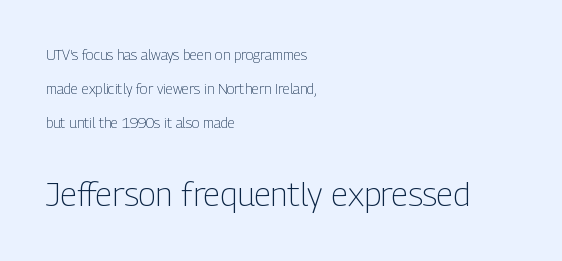
Q: Is the text bold? A: No.
Q: Is the text italic (slanted)? A: No, it is upright.
Q: Is the typeface a serif or a sans-serif typeface? A: Sans-serif.
Q: Is the text underlined? A: No.
Q: How is the paragraph aligned? A: Left-aligned.
Q: Is the spacing between letters normal or unusually wide? A: Normal.
Q: Is the spacing between lines tight, normal or loose? A: Loose.
Q: Which block of text is set in a larger size, the first (top) or the second (bottom)? A: The second (bottom) one.
Q: Width (condensed, normal, or wide)? A: Condensed.
Q: Stroke contrast? A: Low.
Q: x-height? A: Medium.
Q: Monospaced? A: No.
